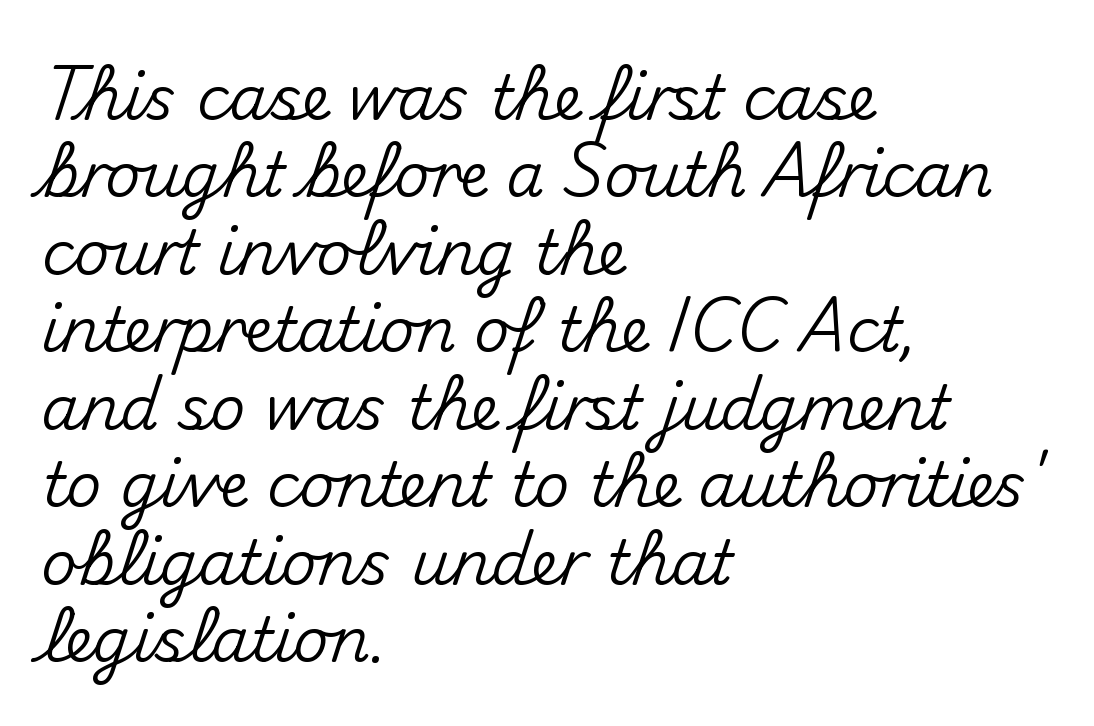
The image shows 61 px sans-serif type; set left-aligned, normal line spacing (1.27x), normal letter spacing, not underlined; medium stroke contrast and a small x-height.
